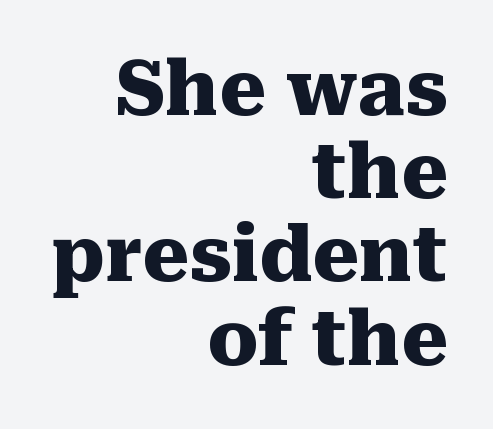
Q: Is the text bold? A: Yes.
Q: Is the text italic (slanted)? A: No, it is upright.
Q: Is the typeface a serif or a sans-serif typeface? A: Serif.
Q: Is the text underlined? A: No.
Q: How is the paragraph aligned? A: Right-aligned.
Q: Is the spacing between letters normal or unusually wide? A: Normal.
Q: Is the spacing between lines tight, normal or loose? A: Tight.
Q: Width (condensed, normal, or wide)? A: Normal.
Q: Stroke contrast? A: Medium.
Q: x-height? A: Medium.
Q: Monospaced? A: No.
